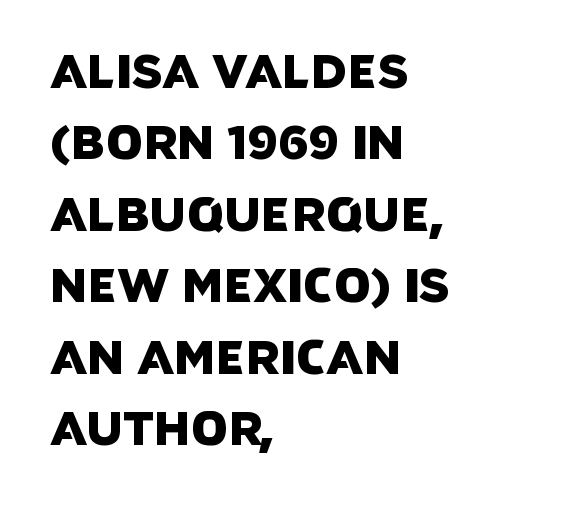
The image shows 47 px sans-serif type; set left-aligned, normal line spacing (1.52x), normal letter spacing, not underlined; low stroke contrast and a large x-height.
